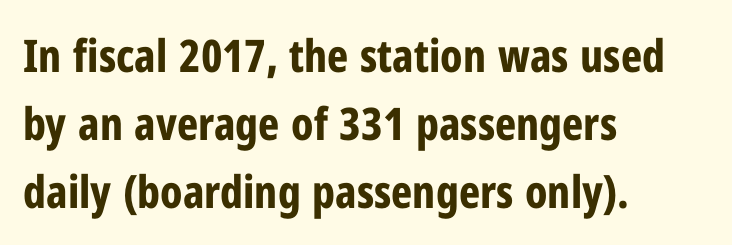
The image shows 45 px bold, condensed sans-serif type, upright; set left-aligned, normal line spacing (1.51x), normal letter spacing, not underlined; low stroke contrast and a medium x-height.
